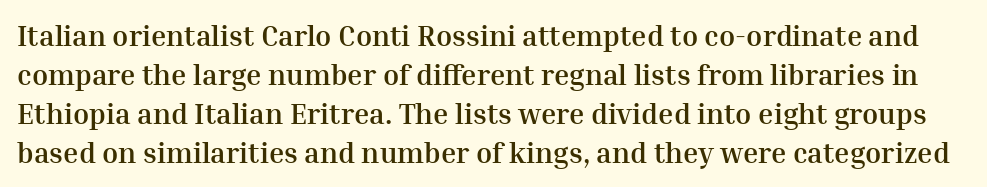
The lines sit at an ordinary, default distance from one another. The gap between lines stays unmarked. These lines are rendered in a variable-pitch font. Examine the stroke ends and you'll spot serifs. Characters remain perfectly vertical along every line.
